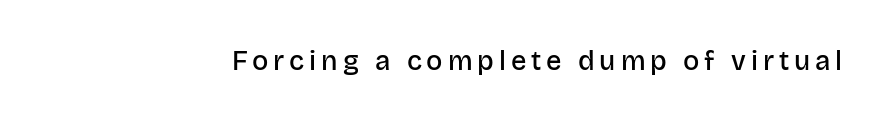
Q: Is the text bold? A: Semi-bold.
Q: Is the text italic (slanted)? A: No, it is upright.
Q: Is the text underlined? A: No.
